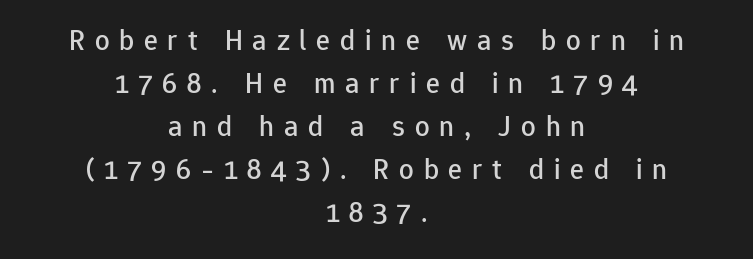
Q: Is the text italic (slanted)? A: No, it is upright.
Q: Is the typeface a serif or a sans-serif typeface? A: Sans-serif.
Q: Is the text underlined? A: No.
Q: How is the paragraph aligned? A: Centered.
Q: Is the spacing between letters normal or unusually wide? A: Unusually wide.
Q: Is the spacing between lines tight, normal or loose? A: Normal.
Q: Width (condensed, normal, or wide)? A: Normal.
Q: Stroke contrast? A: Low.
Q: x-height? A: Medium.
Q: Monospaced? A: No.
